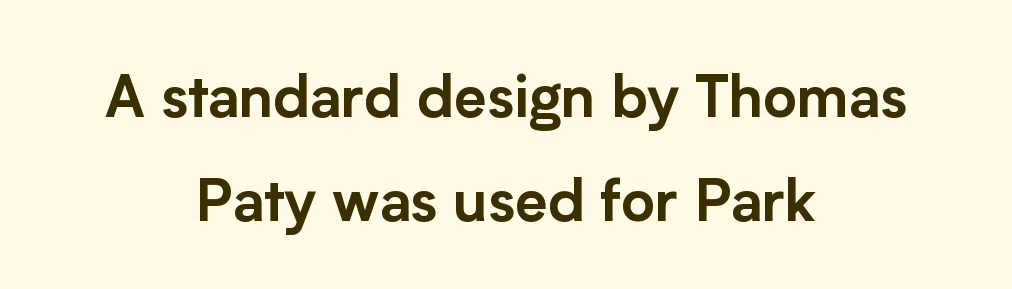
Q: Is the text italic (slanted)? A: No, it is upright.
Q: Is the typeface a serif or a sans-serif typeface? A: Sans-serif.
Q: Is the text underlined? A: No.
Q: How is the paragraph aligned? A: Centered.
Q: Is the spacing between letters normal or unusually wide? A: Normal.
Q: Width (condensed, normal, or wide)? A: Normal.
Q: Stroke contrast? A: Low.
Q: x-height? A: Medium.
Q: Monospaced? A: No.
